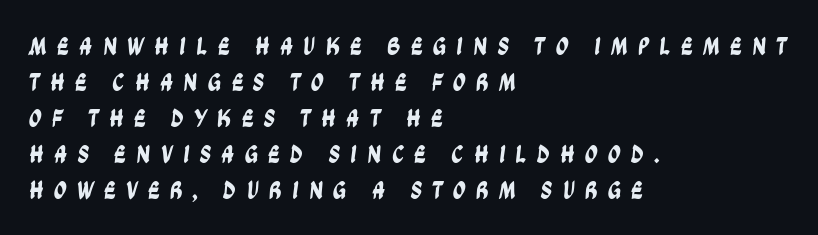
{"underline": "no", "align": "left", "line_spacing": "normal", "line_spacing_ratio": 1.38, "letter_spacing": "wide", "letter_spacing_em": 0.38, "glyph_px": 26}
